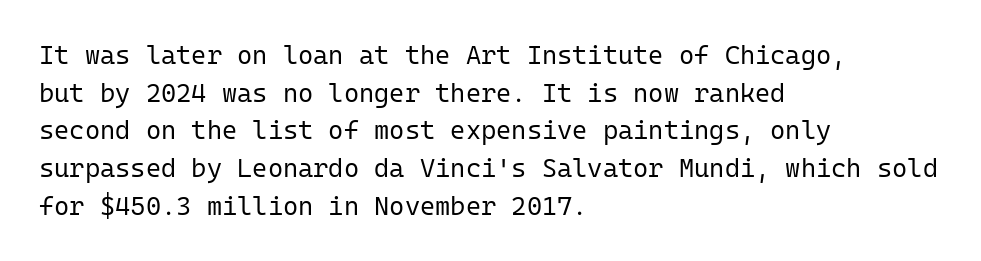
The image shows 26 px text type, upright; set left-aligned, normal line spacing (1.45x), normal letter spacing, not underlined.
